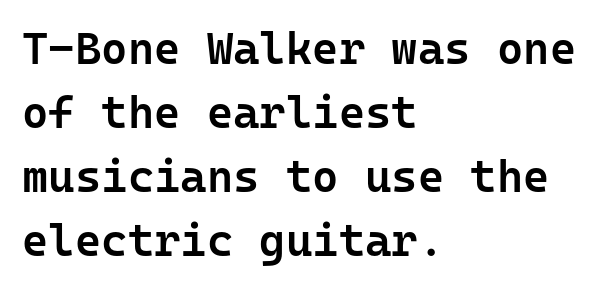
{"serif": "no", "italic": "no", "bold": "semi", "weight": "semibold", "width": "normal", "stroke_contrast": "low", "x_height": "medium", "monospaced": "yes", "underline": "no", "align": "left", "line_spacing": "normal", "line_spacing_ratio": 1.42, "letter_spacing": "normal", "letter_spacing_em": 0.0, "glyph_px": 45}
